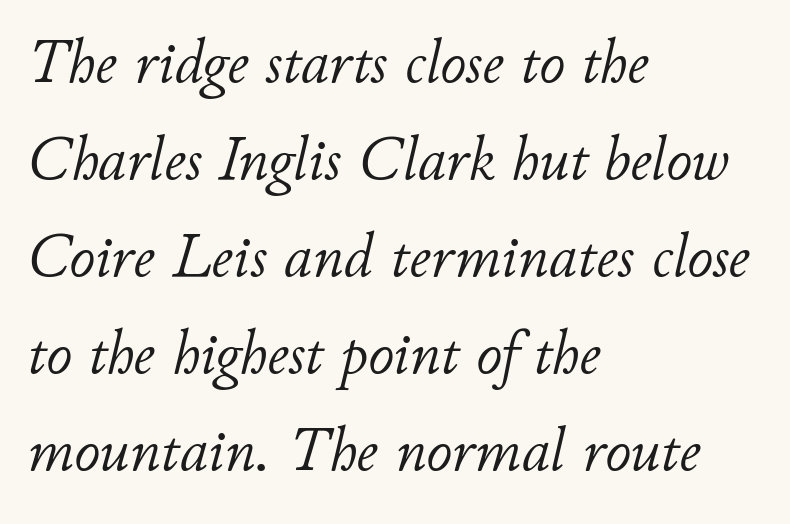
Q: Is the text bold? A: No.
Q: Is the text italic (slanted)? A: Yes, it leans right by about 11 degrees.
Q: Is the text underlined? A: No.
Q: How is the paragraph aligned? A: Left-aligned.
Q: Is the spacing between letters normal or unusually wide? A: Normal.
Q: Is the spacing between lines tight, normal or loose? A: Normal.
Q: Width (condensed, normal, or wide)? A: Normal.
Q: Stroke contrast? A: Low.
Q: x-height? A: Small.
Q: Monospaced? A: No.
